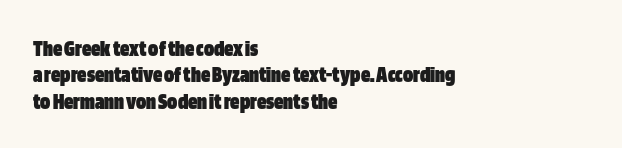
Q: Is the text bold? A: Yes.
Q: Is the text italic (slanted)? A: No, it is upright.
Q: Is the text underlined? A: No.
Q: How is the paragraph aligned? A: Left-aligned.
Q: Is the spacing between letters normal or unusually wide? A: Normal.
Q: Is the spacing between lines tight, normal or loose? A: Tight.
